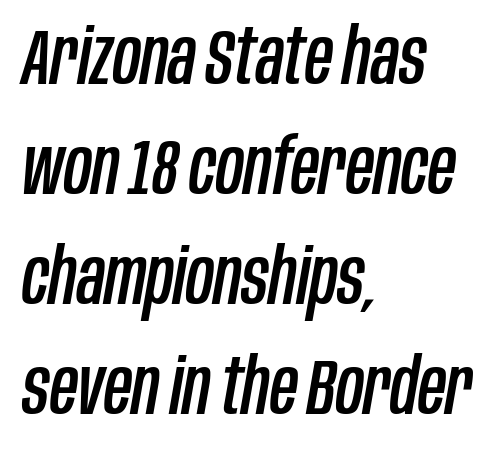
{"italic": "yes", "lean": "right", "slant_degrees": 10, "width": "condensed", "stroke_contrast": "low", "x_height": "large", "monospaced": "no", "underline": "no", "align": "left", "line_spacing": "normal", "line_spacing_ratio": 1.43, "letter_spacing": "normal", "letter_spacing_em": 0.0, "glyph_px": 77}
